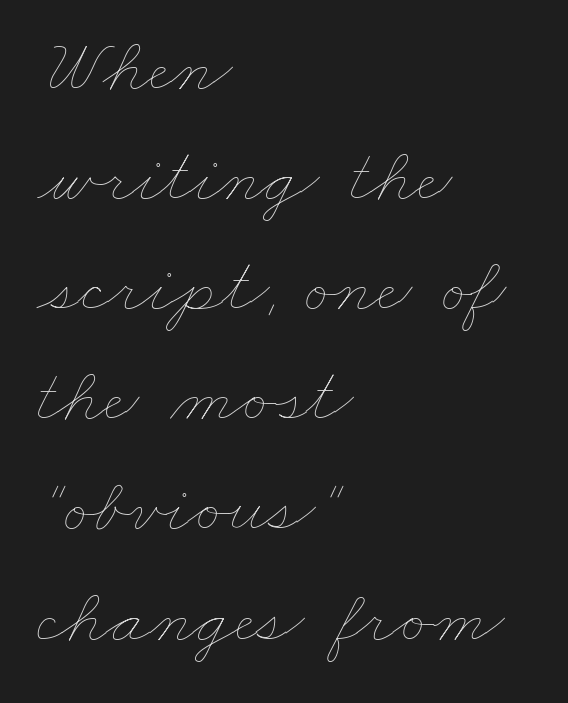
The image shows 77 px thin, wide type; set left-aligned, normal line spacing (1.43x), normal letter spacing, not underlined; low stroke contrast and a small x-height.
